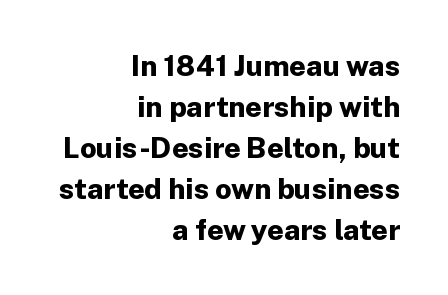
The image shows 29 px bold sans-serif type, upright; set right-aligned, normal line spacing (1.41x), normal letter spacing, not underlined; low stroke contrast and a medium x-height.
